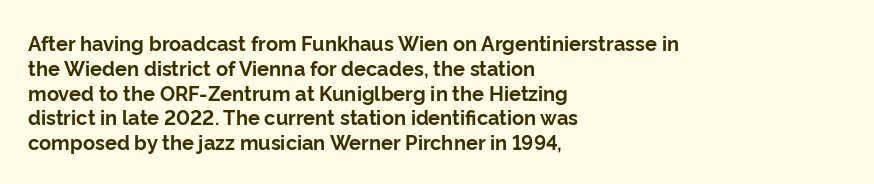
Line starts are locked; line ends wander. Tracking value appears to be zero — textbook default spacing. Style check: upright. Rule under the text: the space is simply empty. Heavy-handed strokes throughout: this text is bold.
